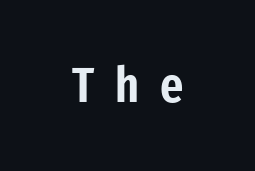
The specimen reads as upright at a glance. The strip under each line holds only bare page. The typeface chosen for these lines omits serifs. The rendering uses natural spacing where letterforms have individual widths. What stands out about the letter spacing? Its width — letters are far apart.
